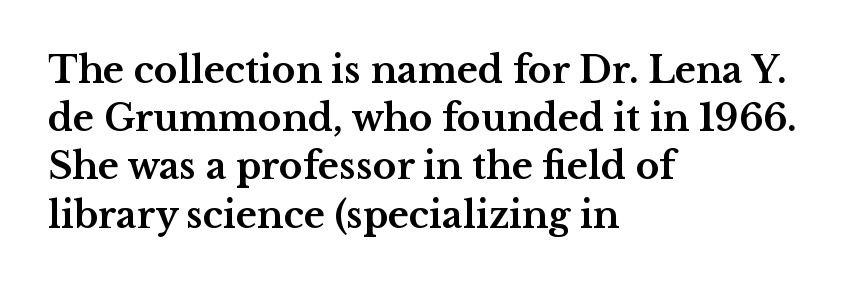
Q: Is the text bold? A: Yes.
Q: Is the text italic (slanted)? A: No, it is upright.
Q: Is the typeface a serif or a sans-serif typeface? A: Serif.
Q: Is the text underlined? A: No.
Q: How is the paragraph aligned? A: Left-aligned.
Q: Is the spacing between letters normal or unusually wide? A: Normal.
Q: Is the spacing between lines tight, normal or loose? A: Normal.
Q: Width (condensed, normal, or wide)? A: Wide.
Q: Stroke contrast? A: Medium.
Q: x-height? A: Medium.
Q: Monospaced? A: No.
